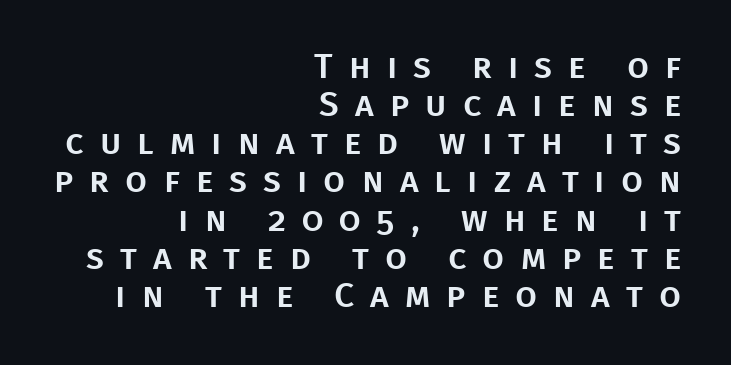
Loose tracking; the words dissolve into strings of separated letters. All the whitespace from short lines collects on the left. The letters carry no serifs — their stems end cleanly without finishing strokes. The string is rendered with underlining switched off. Very little white space separates one row of letters from the next. No italicization has been applied; the sample stays upright.
